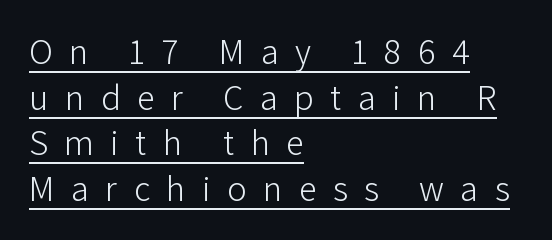
One-word summary of the alignment: left. The face used here appears with an underline applied. The lettering stays uniformly vertical, giving the passage a roman look. This is not heavy type; no bold has been used. To sum up the face: it is a sans, with no serifs. Honestly, the letter spacing is so wide it's the main thing you notice.
